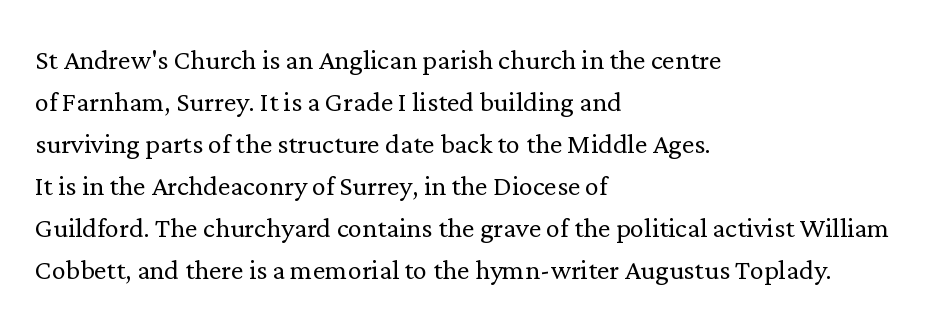
{"serif": "yes", "italic": "no", "bold": "no", "weight": "light", "width": "normal", "stroke_contrast": "low", "x_height": "medium", "monospaced": "no", "underline": "no", "align": "left", "line_spacing_ratio": 1.2, "letter_spacing": "normal", "letter_spacing_em": 0.0, "glyph_px": 35}
